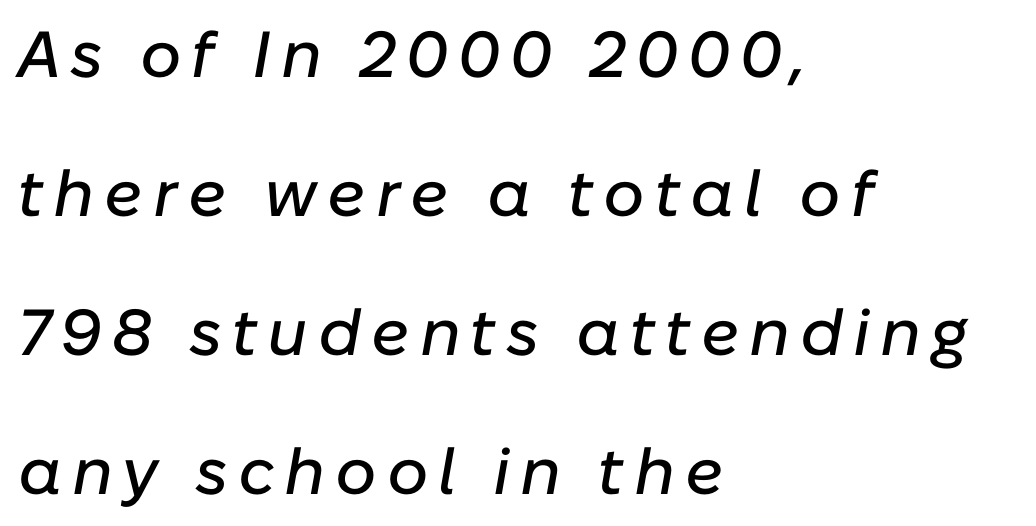
{"italic": "yes", "lean": "right", "slant_degrees": 10, "width": "normal", "stroke_contrast": "low", "x_height": "medium", "monospaced": "no", "underline": "no", "align": "left", "line_spacing": "loose", "line_spacing_ratio": 2.14, "glyph_px": 65}
